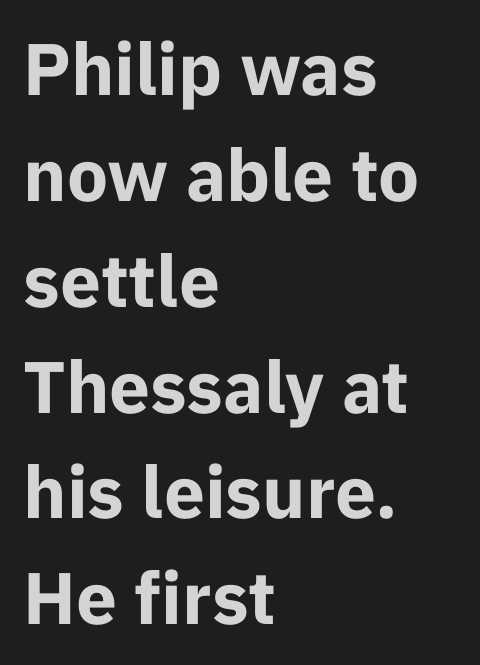
{"serif": "no", "italic": "no", "bold": "yes", "weight": "bold", "width": "normal", "stroke_contrast": "low", "x_height": "medium", "monospaced": "no", "underline": "no", "align": "left", "line_spacing": "normal", "line_spacing_ratio": 1.45, "letter_spacing": "normal", "letter_spacing_em": 0.0, "glyph_px": 73}
